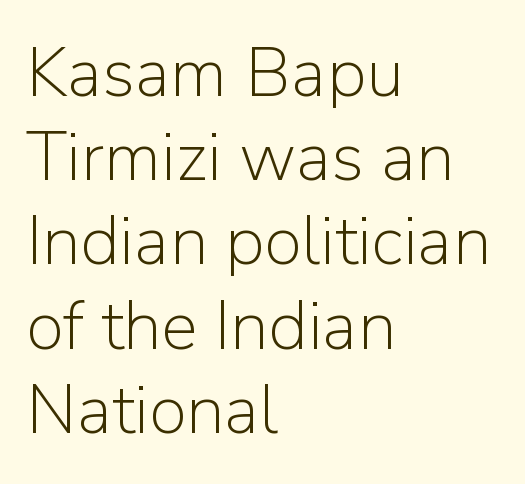
What kind of face is this? One without serifs — a sans. Think of a printed novel: that variable character pitch is what you see here. The line texture is even and compact thanks to regular tracking. Visually the block forms a straight wall on the left and a jagged coastline on the right. Designer's note — italics off, roman on.
